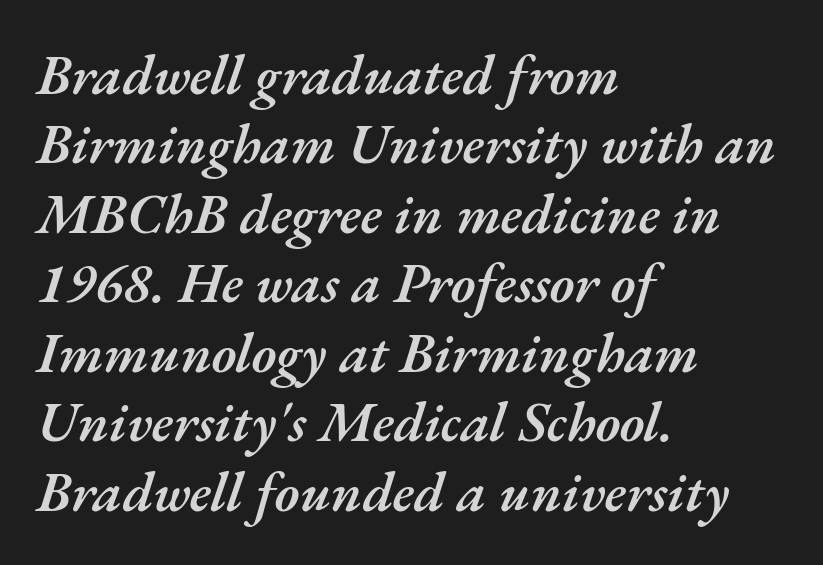
The image shows 56 px semibold type, italic (leaning right); set left-aligned, line spacing 1.24x, normal letter spacing, not underlined; medium stroke contrast and a small x-height.
